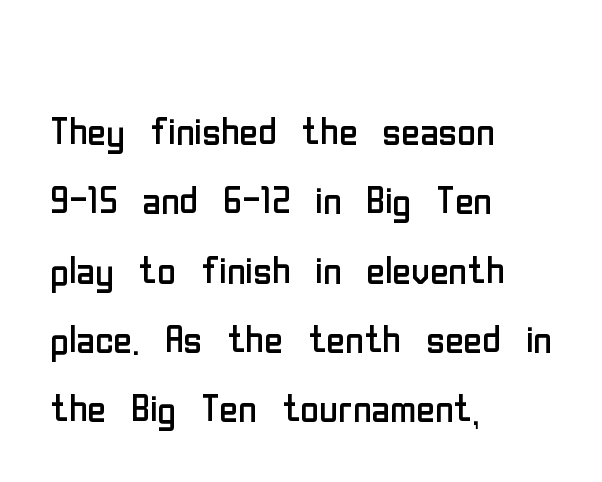
Unbolded letterforms with no extra heft. The text block is weighted toward the left margin, trailing off unevenly rightward. Descender tails drop into unmarked territory. Students, observe: this is what conventionally led text looks like.
